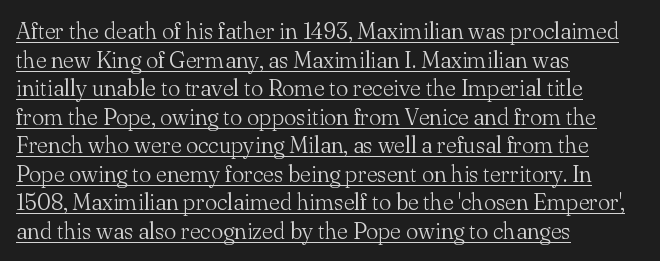
Between one letter and the next there's only the usual sliver of space. Leftover space on each line is placed entirely after the last word. The letters stand upright; this is a roman face. No heavy texture on the line: the type isn't bold. Underline: present.
